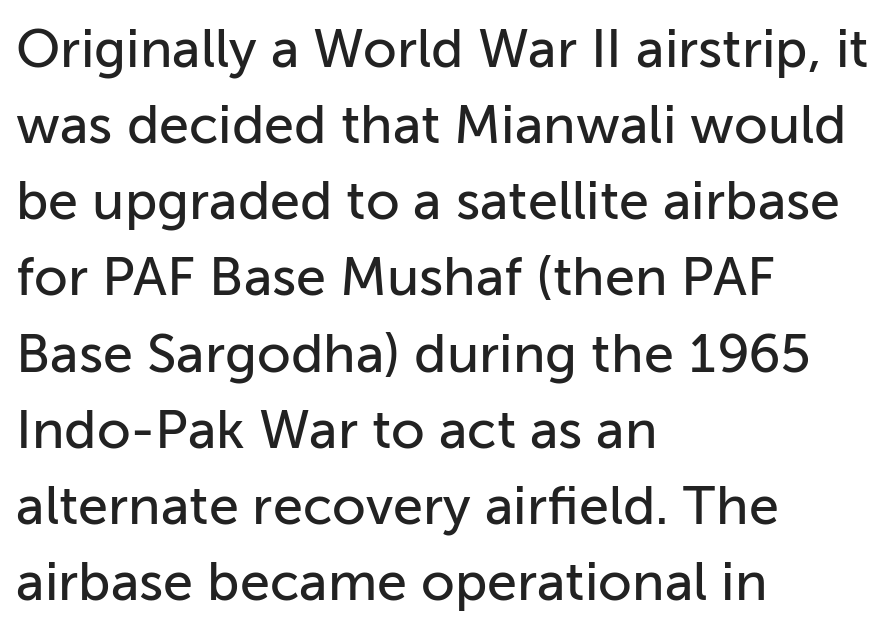
The typography opts for an upright posture over an oblique one. The leading is moderate, giving the passage an even texture. The passage shown is typed in a proportional face where columns would drift. A bare baseline throughout the passage. Default kerning and tracking; the words read as compact shapes. Leftover space on each line is placed entirely after the last word.
